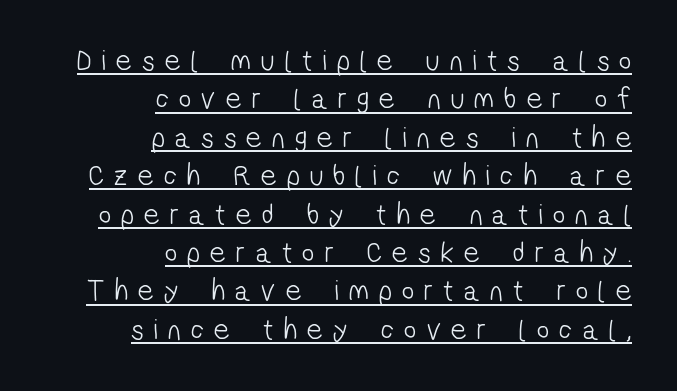
The designer left line spacing at the default. The glyphs in this specimen are sans serif. Inter-character spacing is expanded well beyond the font's built-in metrics. Right-aligned paragraph, ragged on the left.
